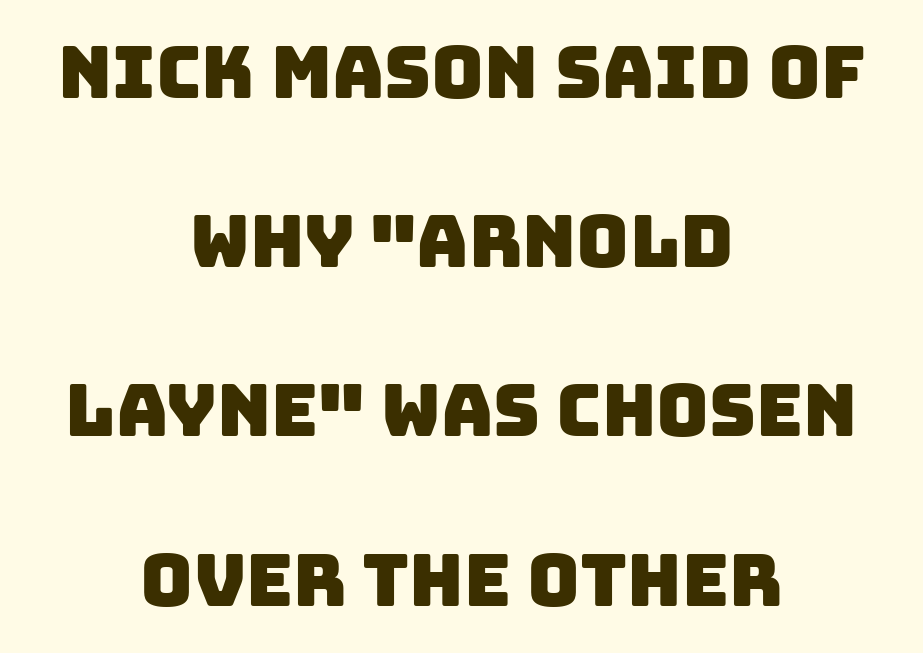
{"serif": "no", "width": "normal", "stroke_contrast": "low", "x_height": "large", "monospaced": "no", "underline": "no", "align": "center", "line_spacing": "loose", "line_spacing_ratio": 2.35, "letter_spacing": "normal", "letter_spacing_em": 0.0, "glyph_px": 72}
